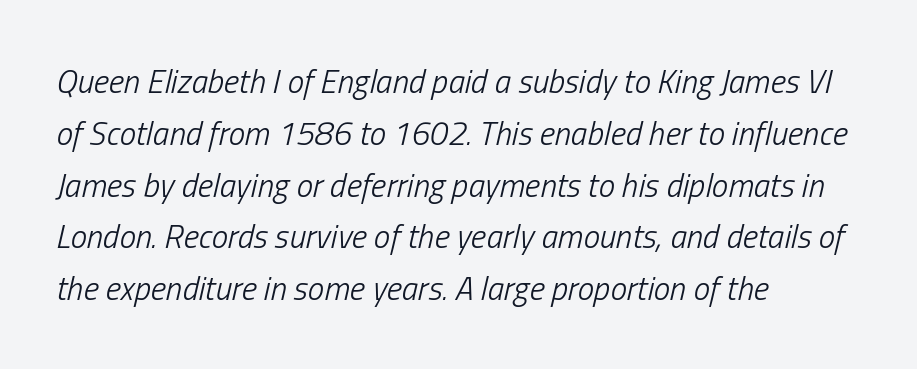
Q: Is the text bold? A: No.
Q: Is the text italic (slanted)? A: Yes, it leans right by about 13 degrees.
Q: Is the text underlined? A: No.
Q: How is the paragraph aligned? A: Left-aligned.
Q: Is the spacing between letters normal or unusually wide? A: Normal.
Q: Is the spacing between lines tight, normal or loose? A: Normal.
Q: Width (condensed, normal, or wide)? A: Condensed.
Q: Stroke contrast? A: Low.
Q: x-height? A: Medium.
Q: Monospaced? A: No.
